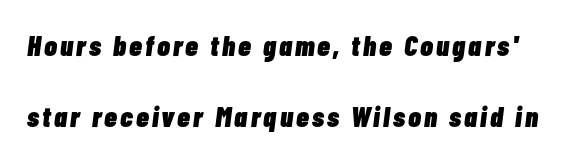
{"italic": "yes", "lean": "right", "slant_degrees": 7, "bold": "yes", "weight": "heavy", "width": "condensed", "stroke_contrast": "low", "x_height": "medium", "monospaced": "no", "underline": "no", "line_spacing": "loose", "line_spacing_ratio": 2.44, "glyph_px": 29}
